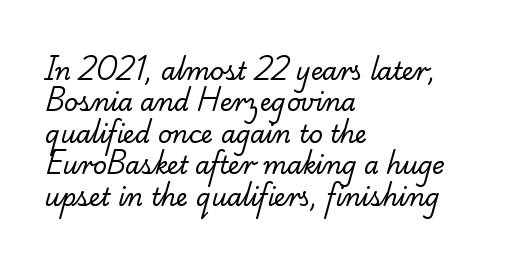
The image shows 24 px text type; set left-aligned, normal line spacing (1.31x), normal letter spacing, not underlined.
